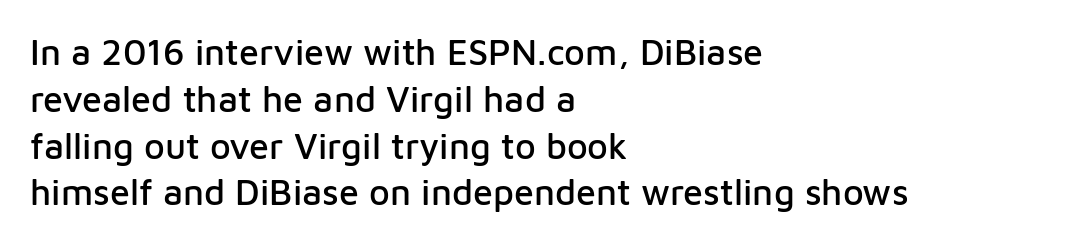
{"serif": "no", "italic": "no", "width": "normal", "stroke_contrast": "low", "x_height": "medium", "monospaced": "no", "underline": "no", "align": "left", "line_spacing": "normal", "line_spacing_ratio": 1.3, "letter_spacing": "normal", "letter_spacing_em": 0.0, "glyph_px": 36}
